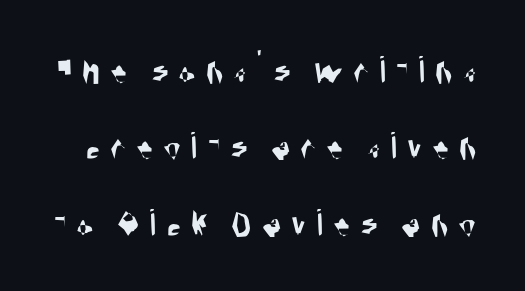
Q: Is the typeface a serif or a sans-serif typeface? A: Sans-serif.
Q: Is the text underlined? A: No.
Q: Is the spacing between letters normal or unusually wide? A: Unusually wide.
Q: Is the spacing between lines tight, normal or loose? A: Loose.
Q: Width (condensed, normal, or wide)? A: Condensed.
Q: Stroke contrast? A: Medium.
Q: x-height? A: Large.
Q: Monospaced? A: No.
